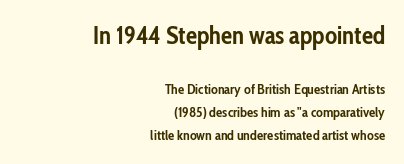
Q: Is the text bold? A: Yes.
Q: Is the text italic (slanted)? A: No, it is upright.
Q: Is the text underlined? A: No.
Q: How is the paragraph aligned? A: Right-aligned.
Q: Is the spacing between letters normal or unusually wide? A: Normal.
Q: Is the spacing between lines tight, normal or loose? A: Normal.
Q: Which block of text is set in a larger size, the first (top) or the second (bottom)? A: The first (top) one.
